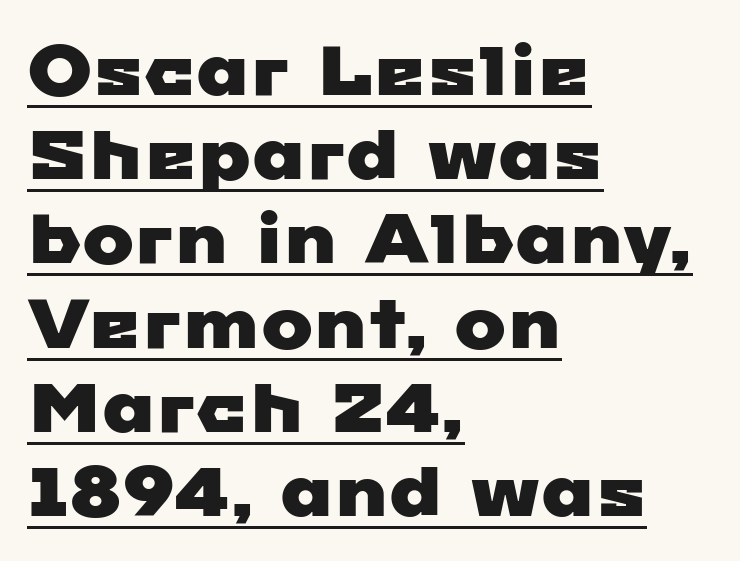
The image shows 69 px wide sans-serif type; set left-aligned, line spacing 1.22x, normal letter spacing, underlined; low stroke contrast and a medium x-height.
